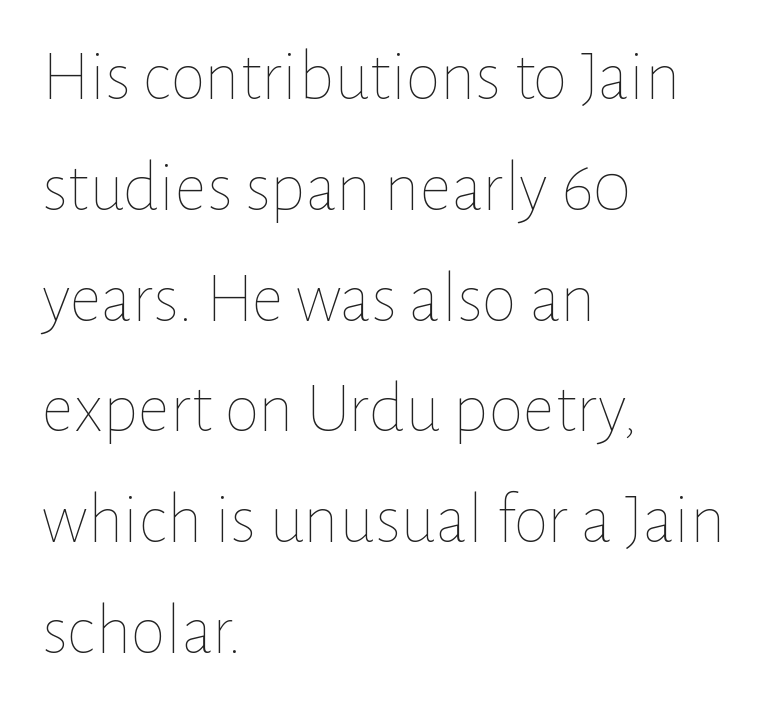
Looks like regular typesetting: each glyph gets only the width it needs. Posture: vertical. No heavy texture on the line: the type isn't bold. The horizontal fit of the characters is conventional and even. Horizontal bands of white between lines are of average thickness. This rendering features lettering with no underline.
